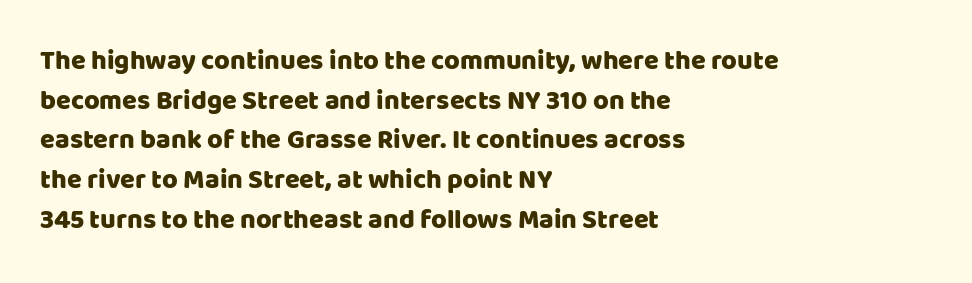
Reading down the column, the eye jumps a familiar distance to each next line. The gaps between neighbouring characters are ordinary and unremarkable. Every character sits straight up, as roman type does. These lines stack with their left ends in a neat column. Bare-footed words on every line.
